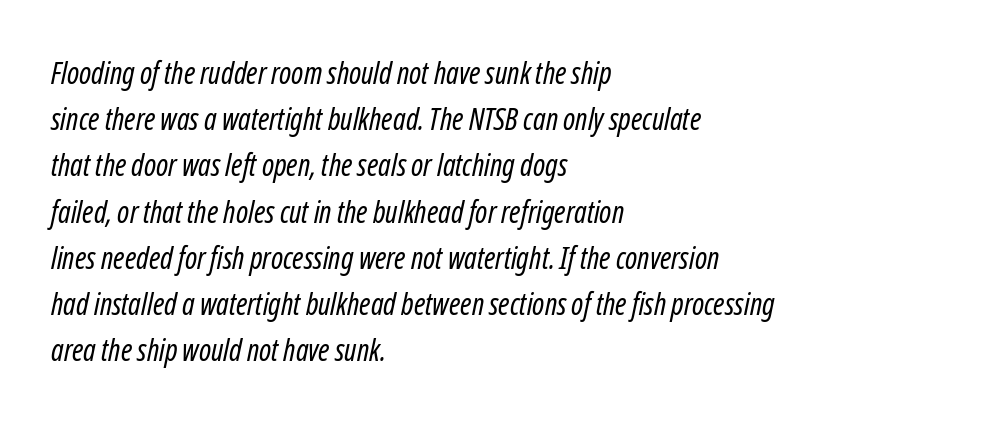
Q: Is the text bold? A: No.
Q: Is the text italic (slanted)? A: Yes, it leans right by about 12 degrees.
Q: Is the text underlined? A: No.
Q: How is the paragraph aligned? A: Left-aligned.
Q: Is the spacing between letters normal or unusually wide? A: Normal.
Q: Is the spacing between lines tight, normal or loose? A: Normal.
Q: Width (condensed, normal, or wide)? A: Condensed.
Q: Stroke contrast? A: Low.
Q: x-height? A: Medium.
Q: Monospaced? A: No.
